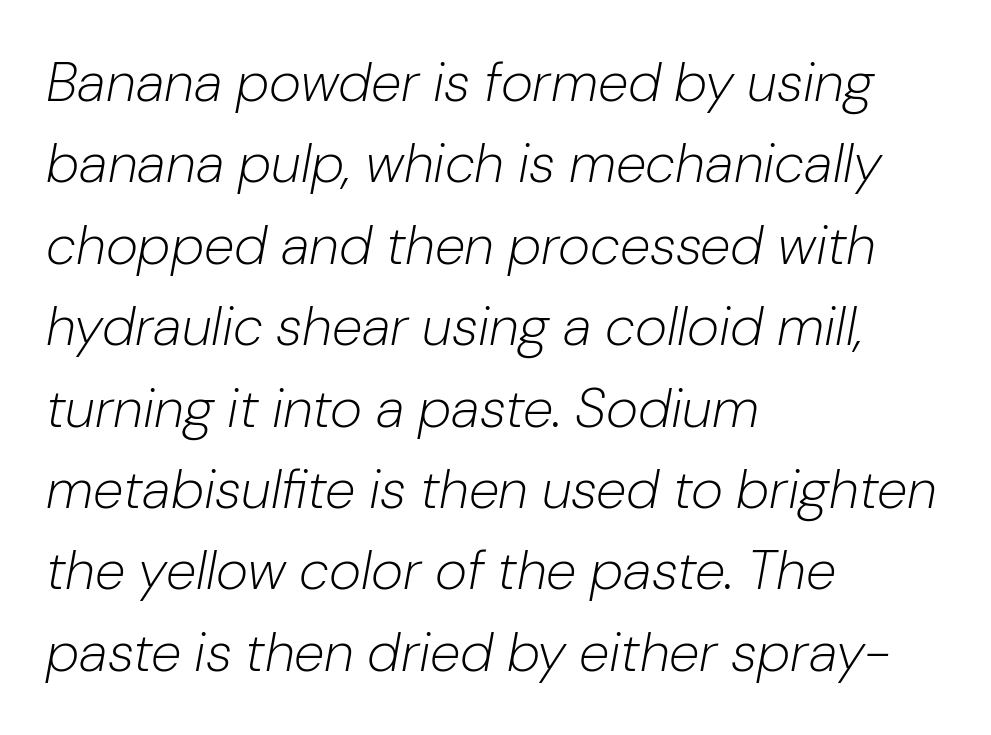
The image shows 55 px light type, italic (leaning right); set left-aligned, normal line spacing (1.48x), normal letter spacing, not underlined; low stroke contrast and a medium x-height.
